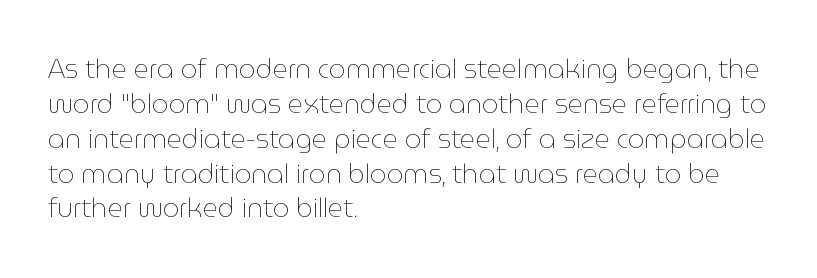
The strip under each line holds only bare page. Short note: letters normally spaced. The axis of the letterforms is exactly vertical. Line spacing here is normal. The rendering anchors every line to the left-hand side.
